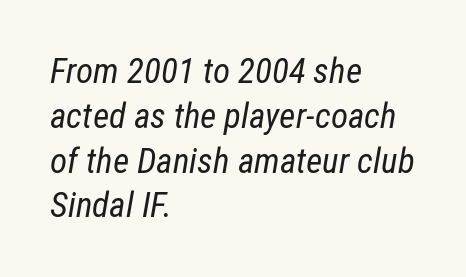
The image shows 35 px regular-weight, condensed type, italic (leaning right); set left-aligned, normal line spacing (1.28x), normal letter spacing, not underlined; low stroke contrast and a medium x-height.
